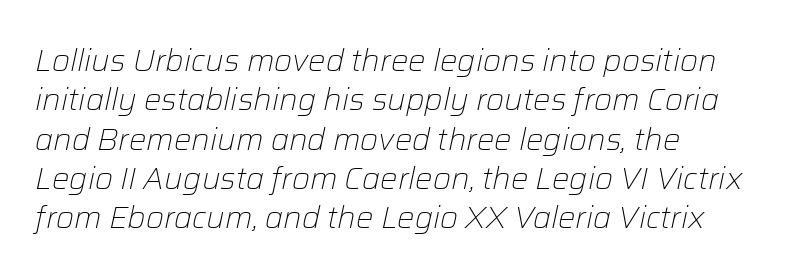
Q: Is the text bold? A: No.
Q: Is the text italic (slanted)? A: Yes, it leans right by about 12 degrees.
Q: Is the text underlined? A: No.
Q: How is the paragraph aligned? A: Left-aligned.
Q: Is the spacing between letters normal or unusually wide? A: Normal.
Q: Is the spacing between lines tight, normal or loose? A: Normal.
Q: Width (condensed, normal, or wide)? A: Normal.
Q: Stroke contrast? A: Low.
Q: x-height? A: Medium.
Q: Monospaced? A: No.
